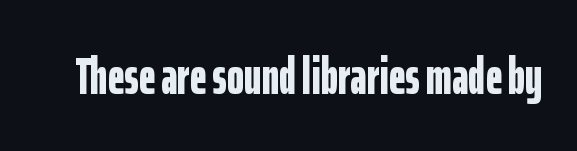
{"serif": "no", "italic": "no", "bold": "yes", "weight": "bold", "width": "condensed", "stroke_contrast": "low", "x_height": "medium", "monospaced": "no", "underline": "no", "letter_spacing": "normal", "letter_spacing_em": 0.0, "glyph_px": 52}
